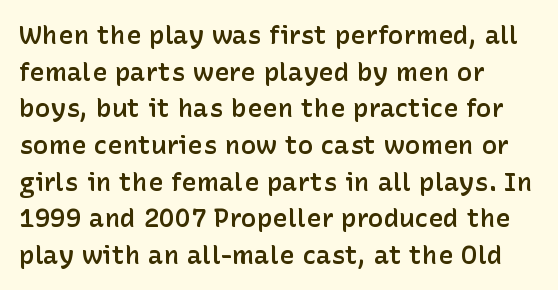
The image shows 26 px text type, upright; set left-aligned, normal line spacing (1.41x), normal letter spacing, not underlined.
